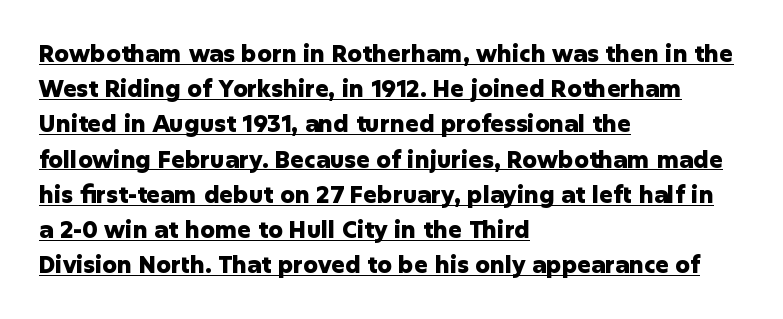
Q: Is the text bold? A: Yes.
Q: Is the text italic (slanted)? A: No, it is upright.
Q: Is the text underlined? A: Yes.
Q: How is the paragraph aligned? A: Left-aligned.
Q: Is the spacing between letters normal or unusually wide? A: Normal.
Q: Is the spacing between lines tight, normal or loose? A: Normal.
